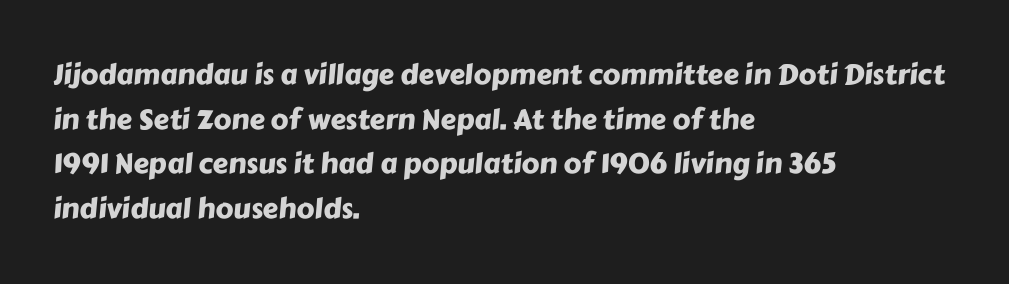
Serif or sans? Sans — the stroke terminals are bare. Caption: multi-line text, flush left, ragged right. The line texture is even and compact thanks to regular tracking. Looks like regular typesetting: each glyph gets only the width it needs. Descenders hang freely into open space. What's the leading like? Ordinary, nothing unusual.
